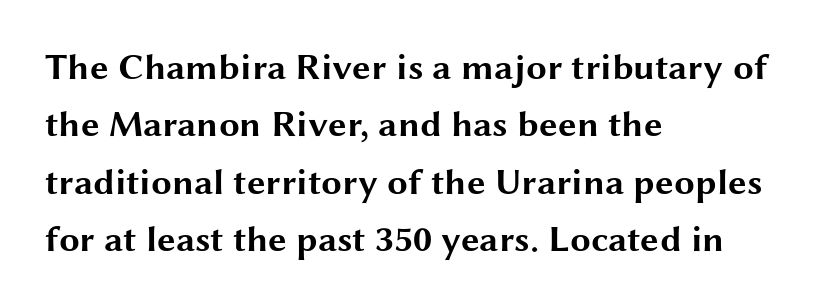
One-word summary of the alignment: left. Is this a fixed-width face? No — the glyphs have proportional, varying widths. How would I describe the line gaps? Plain and ordinary. Weight: bold. This rendering leaves character spacing at its baseline value.
